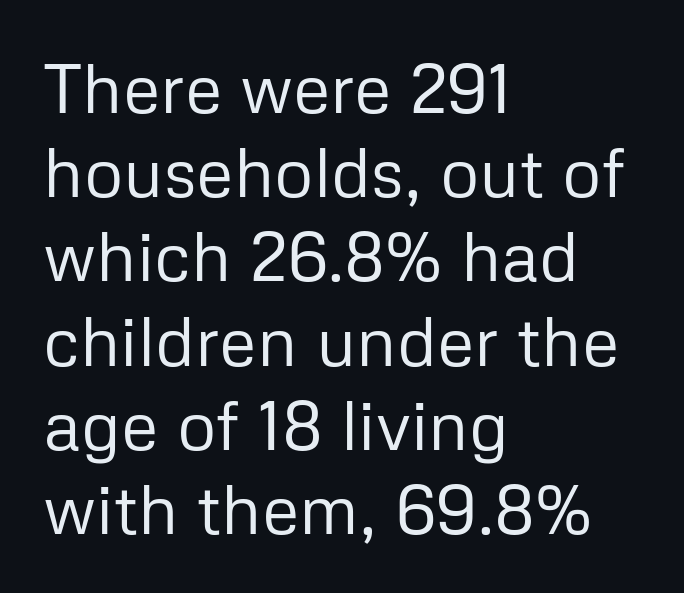
Here the designer chose a conventional face with non-uniform glyph widths. The typography opts for an upright posture over an oblique one. Reading down the block, your eye returns to a fixed left position each line. Descender tails drop into unmarked territory. This rendering leaves character spacing at its baseline value.
